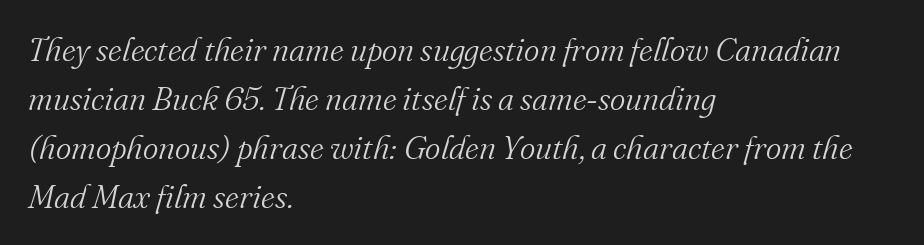
Q: Is the text bold? A: No.
Q: Is the text italic (slanted)? A: Yes, it leans right by about 16 degrees.
Q: Is the typeface a serif or a sans-serif typeface? A: Serif.
Q: Is the text underlined? A: No.
Q: How is the paragraph aligned? A: Left-aligned.
Q: Is the spacing between letters normal or unusually wide? A: Normal.
Q: Is the spacing between lines tight, normal or loose? A: Normal.
Q: Width (condensed, normal, or wide)? A: Normal.
Q: Stroke contrast? A: Medium.
Q: x-height? A: Small.
Q: Monospaced? A: No.
